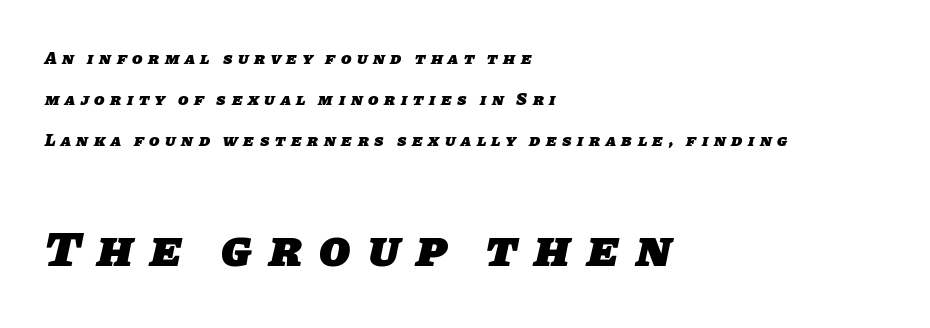
The image shows 51 px heavy type; set left-aligned, loose line spacing (2.42x), unusually wide letter spacing (+0.33 em), not underlined; the second (bottom) block is 3.0x larger; low stroke contrast and a large x-height.
